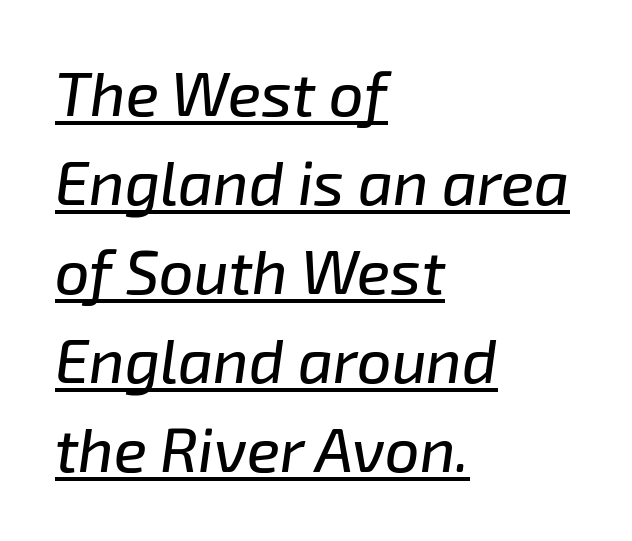
A typesetter would call this proportional, since set widths differ per character. The specimen includes a rule beneath the text block's lines. Slant detected: the letters are inclined. These lines keep a tight, regular rhythm from letter to letter. Visually the block forms a straight wall on the left and a jagged coastline on the right.
